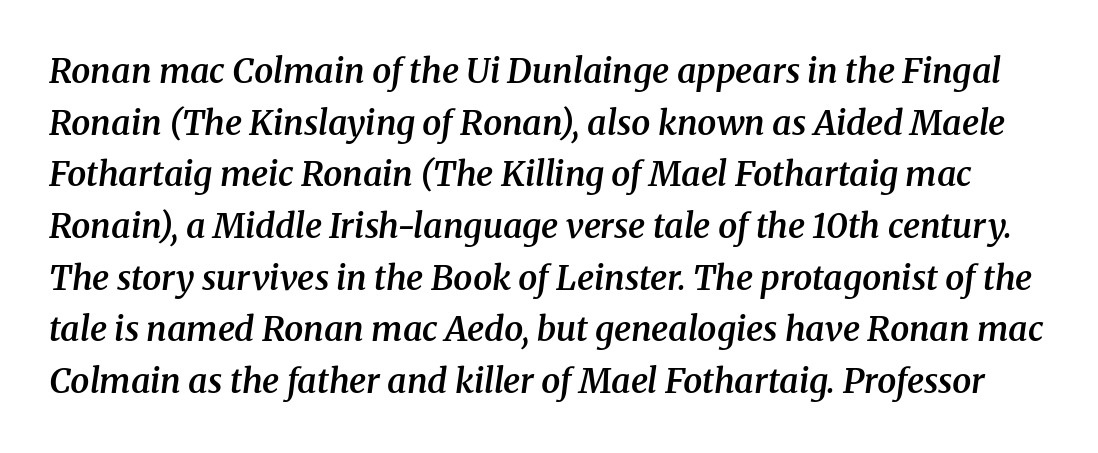
Quick note: interline space is typical. Think of a printed novel: that variable character pitch is what you see here. Designer's note — italics engaged. The baseline area is clear. Typographic density is moderately raised because the face is semibold. How are the letters spaced? Ordinarily, with no added tracking.
